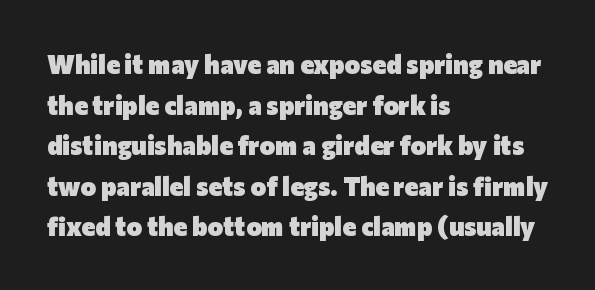
{"italic": "no", "bold": "yes", "underline": "no", "align": "left", "line_spacing": "normal", "line_spacing_ratio": 1.56, "letter_spacing": "normal", "letter_spacing_em": 0.0, "glyph_px": 26}
